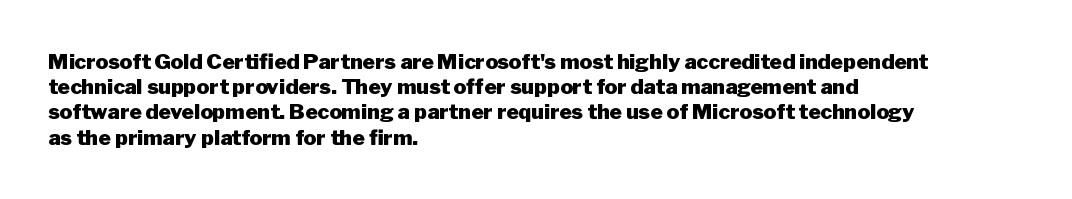
{"italic": "no", "bold": "yes", "underline": "no", "align": "left", "line_spacing_ratio": 1.2, "letter_spacing": "normal", "letter_spacing_em": 0.0, "glyph_px": 21}
